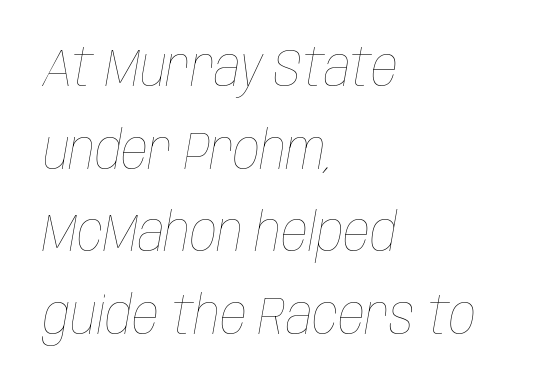
{"italic": "yes", "lean": "right", "slant_degrees": 10, "bold": "no", "weight": "thin", "width": "condensed", "stroke_contrast": "low", "x_height": "large", "monospaced": "no", "underline": "no", "align": "left", "line_spacing": "normal", "line_spacing_ratio": 1.56, "letter_spacing": "normal", "letter_spacing_em": 0.0, "glyph_px": 53}
